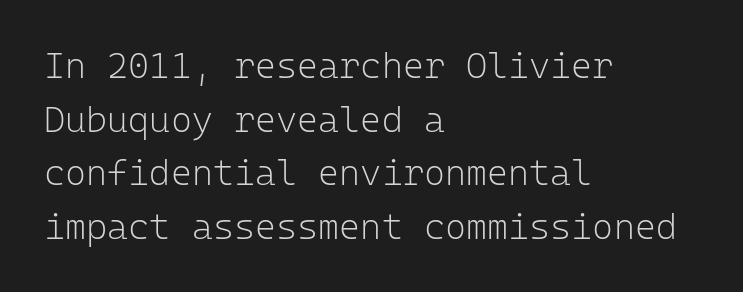
Q: Is the text bold? A: No.
Q: Is the text italic (slanted)? A: No, it is upright.
Q: Is the typeface a serif or a sans-serif typeface? A: Sans-serif.
Q: Is the text underlined? A: No.
Q: How is the paragraph aligned? A: Left-aligned.
Q: Is the spacing between letters normal or unusually wide? A: Normal.
Q: Is the spacing between lines tight, normal or loose? A: Normal.
Q: Width (condensed, normal, or wide)? A: Normal.
Q: Stroke contrast? A: Low.
Q: x-height? A: Medium.
Q: Monospaced? A: Yes.
